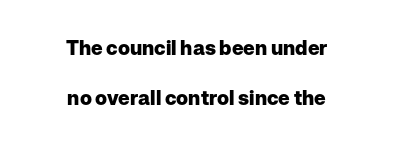
Q: Is the text bold? A: Yes.
Q: Is the text italic (slanted)? A: No, it is upright.
Q: Is the text underlined? A: No.
Q: How is the paragraph aligned? A: Centered.
Q: Is the spacing between letters normal or unusually wide? A: Normal.
Q: Is the spacing between lines tight, normal or loose? A: Loose.
